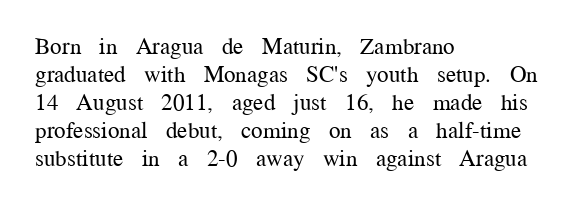
The image shows 23 px text type, upright; set left-aligned, line spacing 1.22x, normal letter spacing, not underlined.
